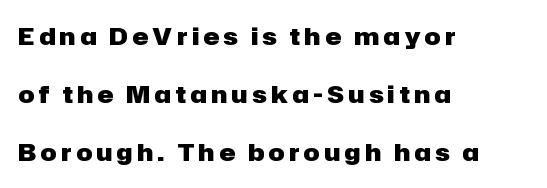
Q: Is the text bold? A: Yes.
Q: Is the text italic (slanted)? A: No, it is upright.
Q: Is the text underlined? A: No.
Q: How is the paragraph aligned? A: Left-aligned.
Q: Is the spacing between lines tight, normal or loose? A: Loose.
